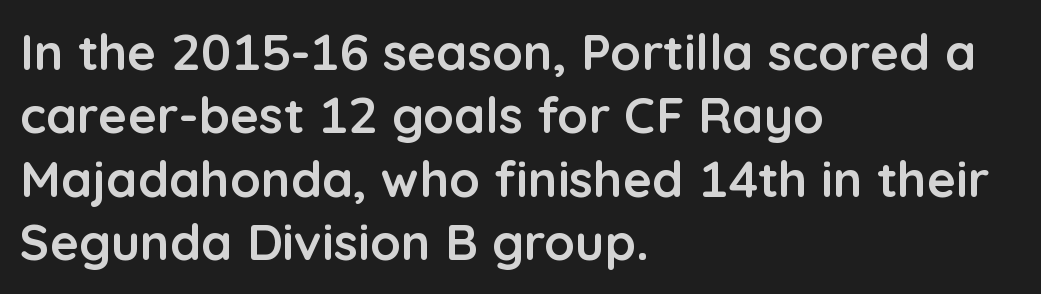
The space between consecutive lines is moderate. Leftover space on each line is placed entirely after the last word. Letters rest on an invisible, unmarked baseline. The face used here is proportionally spaced, like ordinary book or web type. Posture: straight, roman, zero tilt.
